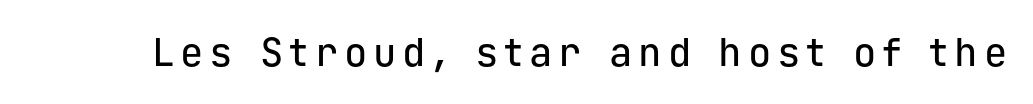
Q: Is the text italic (slanted)? A: No, it is upright.
Q: Is the typeface a serif or a sans-serif typeface? A: Sans-serif.
Q: Is the text underlined? A: No.
Q: Width (condensed, normal, or wide)? A: Normal.
Q: Stroke contrast? A: Low.
Q: x-height? A: Medium.
Q: Monospaced? A: Yes.
